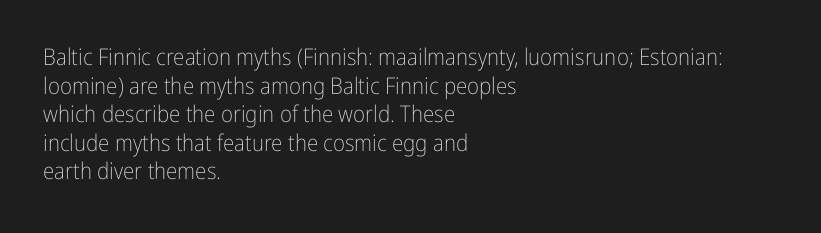
{"italic": "no", "bold": "no", "underline": "no", "align": "left", "line_spacing_ratio": 1.24, "letter_spacing": "normal", "letter_spacing_em": 0.0, "glyph_px": 23}
